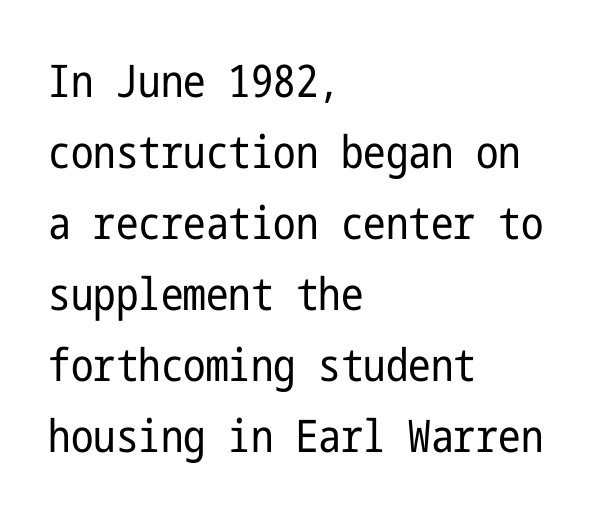
The image shows 45 px regular-weight, condensed sans-serif type, upright; set left-aligned, normal line spacing (1.58x), normal letter spacing, not underlined; low stroke contrast and a medium x-height.
